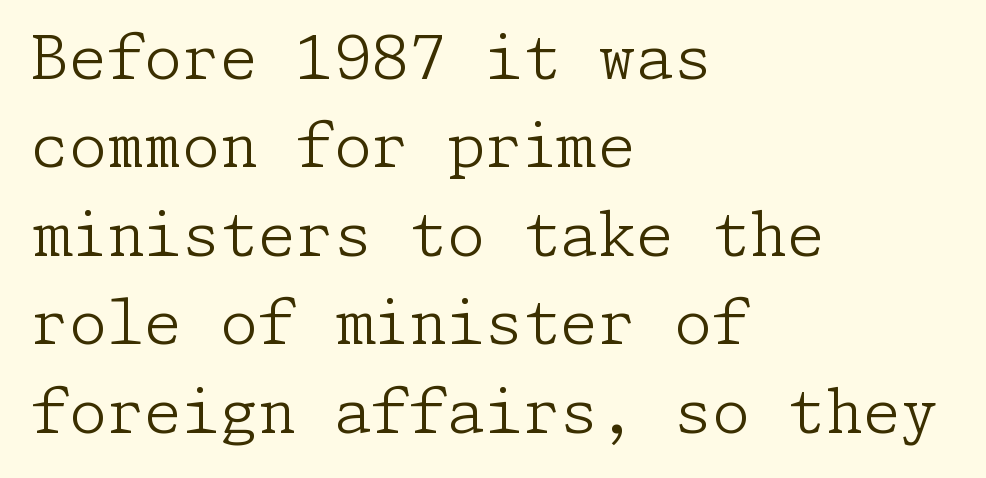
Q: Is the text bold? A: No.
Q: Is the text italic (slanted)? A: No, it is upright.
Q: Is the typeface a serif or a sans-serif typeface? A: Serif.
Q: Is the text underlined? A: No.
Q: How is the paragraph aligned? A: Left-aligned.
Q: Is the spacing between letters normal or unusually wide? A: Normal.
Q: Is the spacing between lines tight, normal or loose? A: Normal.
Q: Width (condensed, normal, or wide)? A: Normal.
Q: Stroke contrast? A: Low.
Q: x-height? A: Medium.
